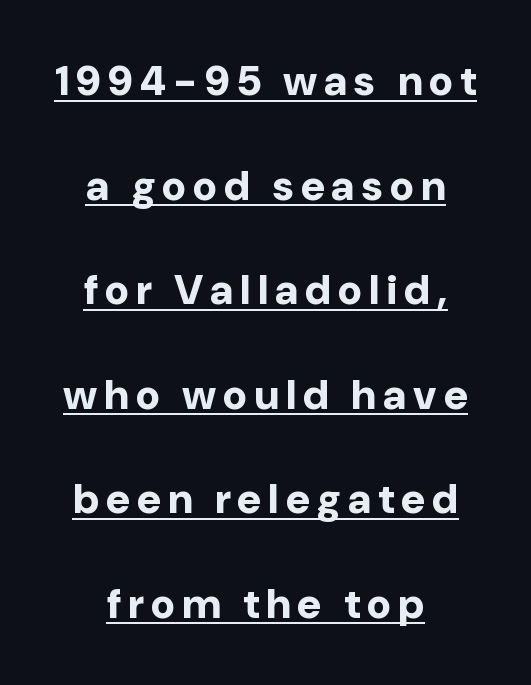
The image shows 42 px bold sans-serif type, upright; set centered, loose line spacing (2.49x), underlined; low stroke contrast and a medium x-height.
